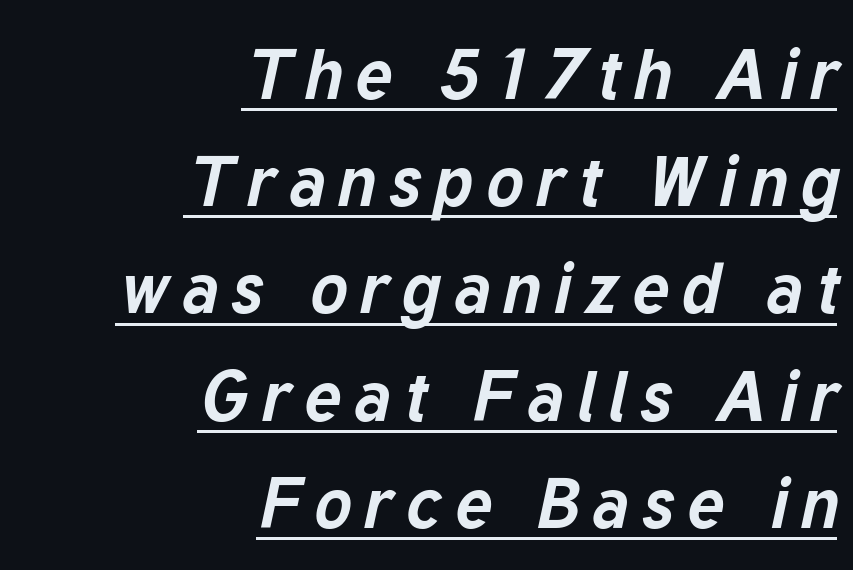
Q: Is the text bold? A: Yes.
Q: Is the text italic (slanted)? A: Yes, it leans right by about 12 degrees.
Q: Is the text underlined? A: Yes.
Q: How is the paragraph aligned? A: Right-aligned.
Q: Is the spacing between lines tight, normal or loose? A: Normal.
Q: Width (condensed, normal, or wide)? A: Normal.
Q: Stroke contrast? A: Low.
Q: x-height? A: Medium.
Q: Monospaced? A: No.
